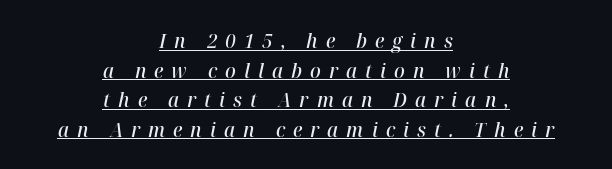
Q: Is the text bold? A: Semi-bold.
Q: Is the text italic (slanted)? A: Yes, it leans right by about 12 degrees.
Q: Is the text underlined? A: Yes.
Q: How is the paragraph aligned? A: Centered.
Q: Is the spacing between letters normal or unusually wide? A: Unusually wide.
Q: Is the spacing between lines tight, normal or loose? A: Normal.
